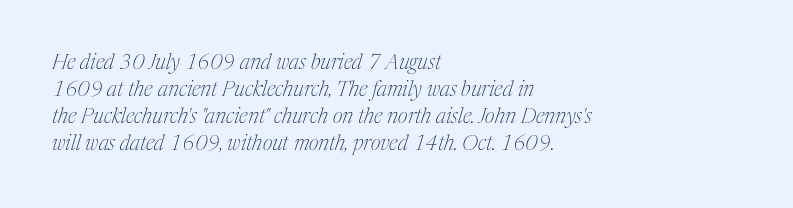
{"italic": "yes", "lean": "right", "slant_degrees": 17, "bold": "no", "underline": "no", "align": "left", "line_spacing": "normal", "line_spacing_ratio": 1.29, "letter_spacing": "normal", "letter_spacing_em": 0.0, "glyph_px": 21}
